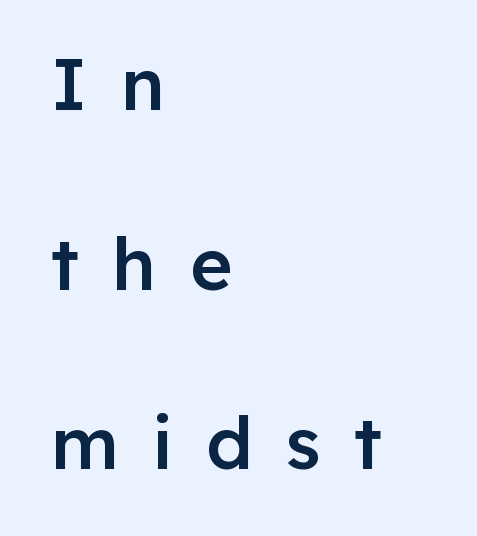
{"serif": "no", "italic": "no", "bold": "semi", "weight": "semibold", "width": "normal", "stroke_contrast": "low", "x_height": "medium", "monospaced": "no", "underline": "no", "align": "left", "line_spacing": "loose", "line_spacing_ratio": 2.46, "letter_spacing": "wide", "letter_spacing_em": 0.45, "glyph_px": 73}
